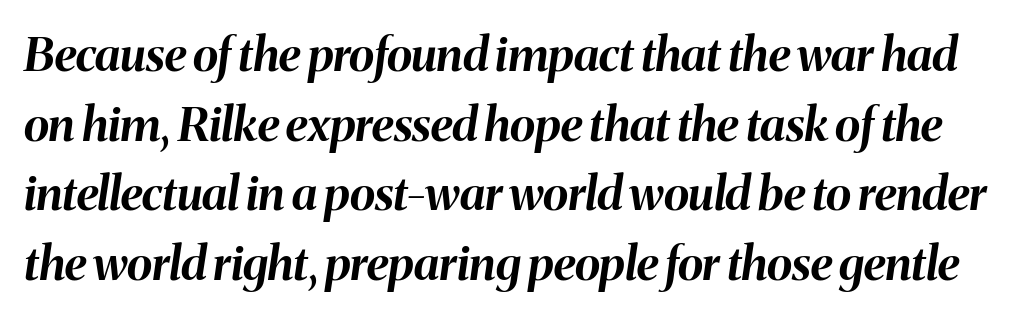
{"italic": "yes", "lean": "right", "slant_degrees": 8, "bold": "yes", "weight": "bold", "width": "normal", "stroke_contrast": "medium", "x_height": "medium", "monospaced": "no", "underline": "no", "line_spacing": "normal", "line_spacing_ratio": 1.48, "letter_spacing": "normal", "letter_spacing_em": 0.0, "glyph_px": 47}
